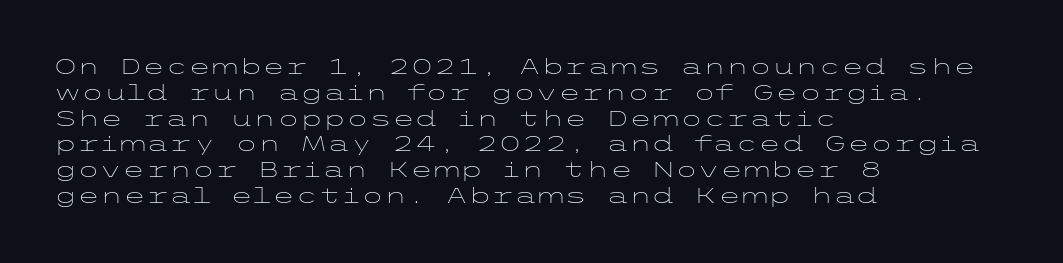
{"italic": "no", "bold": "no", "underline": "no", "align": "left", "line_spacing_ratio": 1.23, "letter_spacing": "normal", "letter_spacing_em": 0.0, "glyph_px": 21}
